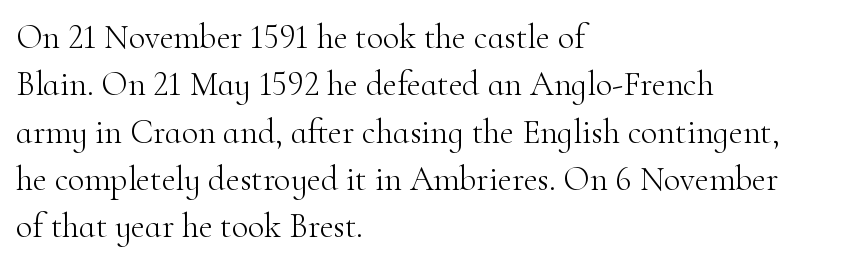
{"serif": "yes", "italic": "no", "bold": "no", "weight": "light", "width": "normal", "stroke_contrast": "high", "x_height": "small", "monospaced": "no", "underline": "no", "align": "left", "line_spacing": "normal", "line_spacing_ratio": 1.39, "letter_spacing": "normal", "letter_spacing_em": 0.0, "glyph_px": 34}
